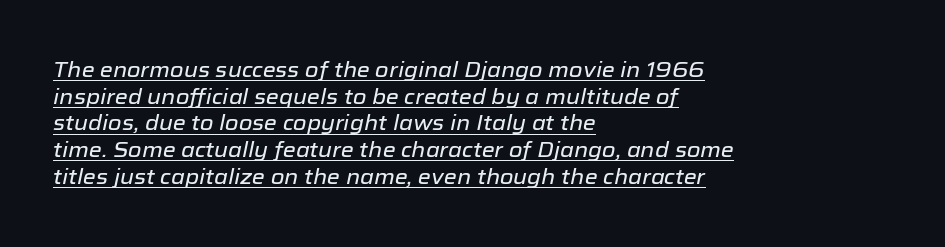
Q: Is the text italic (slanted)? A: Yes, it leans right by about 12 degrees.
Q: Is the text underlined? A: Yes.
Q: How is the paragraph aligned? A: Left-aligned.
Q: Is the spacing between letters normal or unusually wide? A: Normal.
Q: Is the spacing between lines tight, normal or loose? A: Normal.
